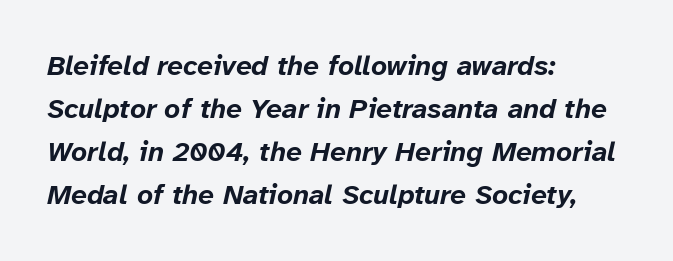
{"italic": "yes", "lean": "right", "slant_degrees": 12, "bold": "yes", "weight": "bold", "width": "normal", "stroke_contrast": "low", "x_height": "medium", "monospaced": "no", "underline": "no", "align": "left", "line_spacing": "normal", "line_spacing_ratio": 1.54, "letter_spacing": "normal", "letter_spacing_em": 0.0, "glyph_px": 28}
